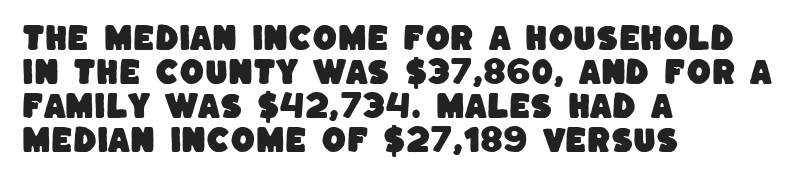
{"serif": "no", "width": "normal", "stroke_contrast": "low", "x_height": "large", "monospaced": "no", "underline": "no", "align": "left", "line_spacing_ratio": 1.21, "letter_spacing": "normal", "letter_spacing_em": 0.0, "glyph_px": 28}
